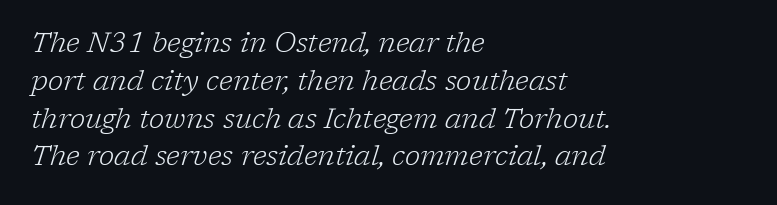
The image shows 28 px light serif type, italic (leaning right); set left-aligned, normal line spacing (1.35x), normal letter spacing, not underlined; low stroke contrast and a medium x-height.
